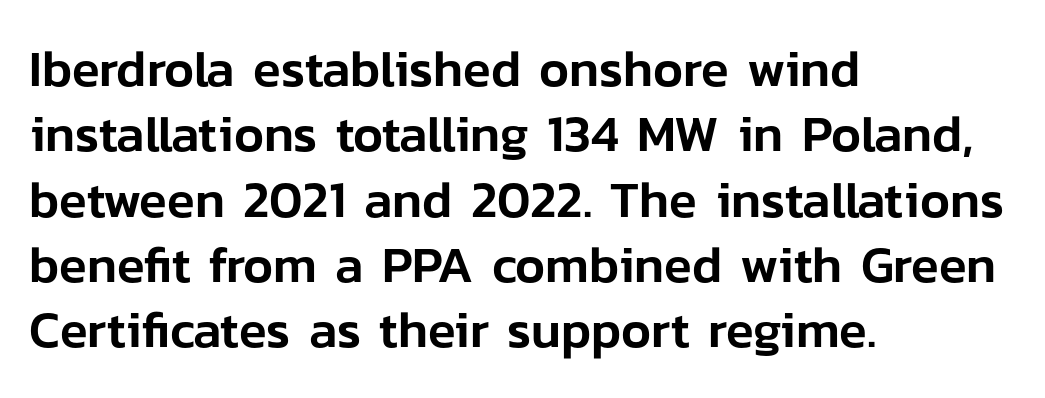
The image shows 51 px sans-serif type, upright; set left-aligned, normal line spacing (1.28x), normal letter spacing, not underlined; low stroke contrast and a medium x-height.
